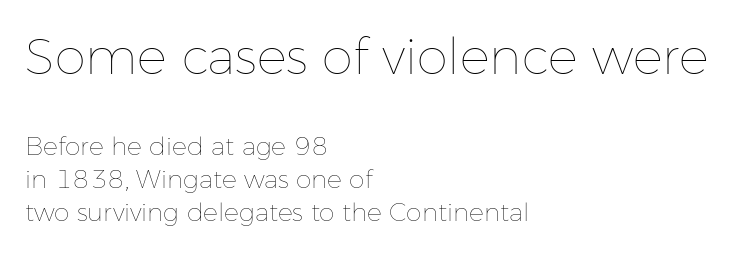
Short note: letters normally spaced. This sample uses an upright cut, with every glyph sitting square on the baseline. A normal amount of white space separates one row of letters from the next. Descender tails drop into unmarked territory. The letters advance in unequal steps, a hallmark of proportional type.
